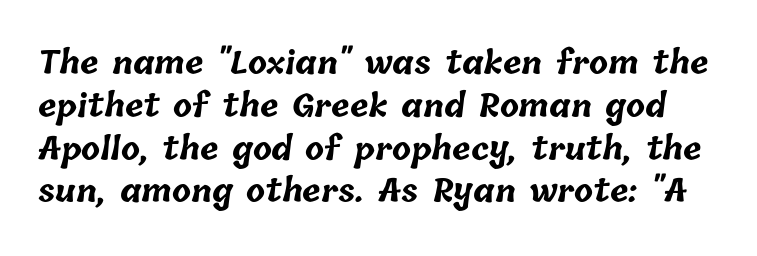
Q: Is the text bold? A: Yes.
Q: Is the text underlined? A: No.
Q: Is the spacing between letters normal or unusually wide? A: Normal.
Q: Is the spacing between lines tight, normal or loose? A: Normal.
Q: Width (condensed, normal, or wide)? A: Normal.
Q: Stroke contrast? A: Low.
Q: x-height? A: Medium.
Q: Monospaced? A: No.
